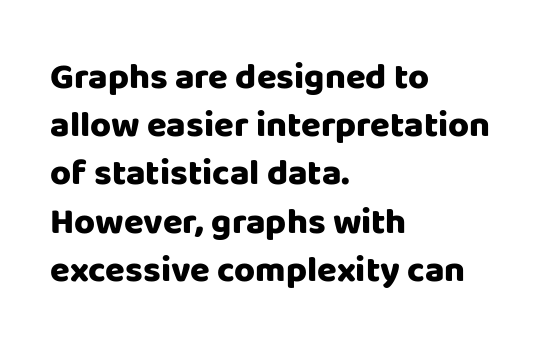
The image shows 36 px heavy sans-serif type, upright; set left-aligned, normal line spacing (1.34x), normal letter spacing, not underlined; low stroke contrast and a large x-height.
